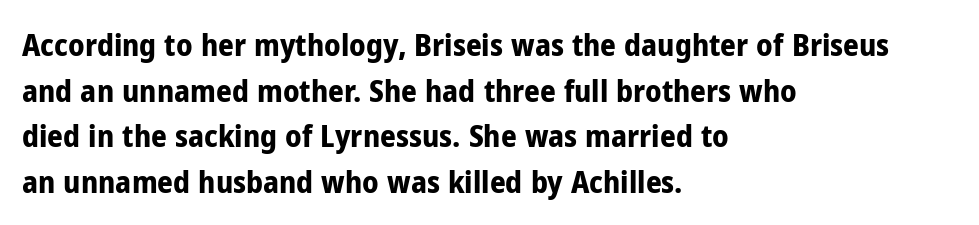
The line texture is even and compact thanks to regular tracking. Character widths vary here, with narrow letters taking less room than wide ones. If you measured baseline to baseline, you'd find a middling distance. Does the lettering tilt? It doesn't — this is upright. The string is rendered with underlining switched off.
